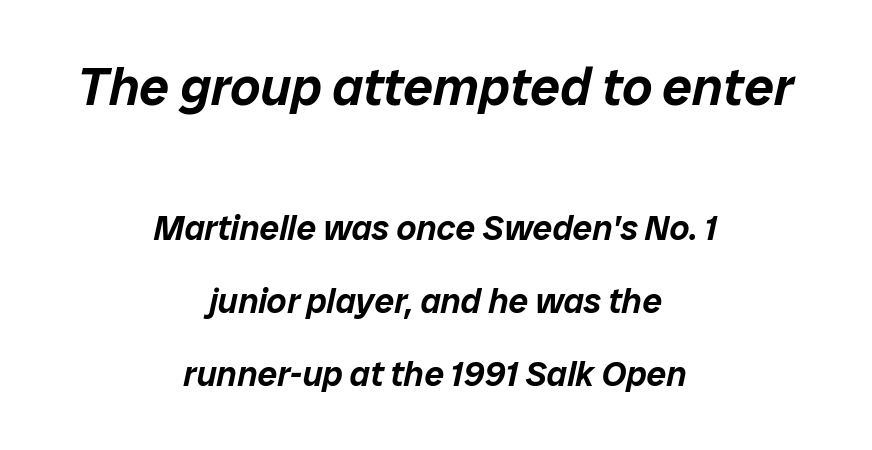
Q: Is the text italic (slanted)? A: Yes, it leans right by about 12 degrees.
Q: Is the text underlined? A: No.
Q: How is the paragraph aligned? A: Centered.
Q: Is the spacing between letters normal or unusually wide? A: Normal.
Q: Is the spacing between lines tight, normal or loose? A: Loose.
Q: Which block of text is set in a larger size, the first (top) or the second (bottom)? A: The first (top) one.
Q: Width (condensed, normal, or wide)? A: Normal.
Q: Stroke contrast? A: Low.
Q: x-height? A: Medium.
Q: Monospaced? A: No.
